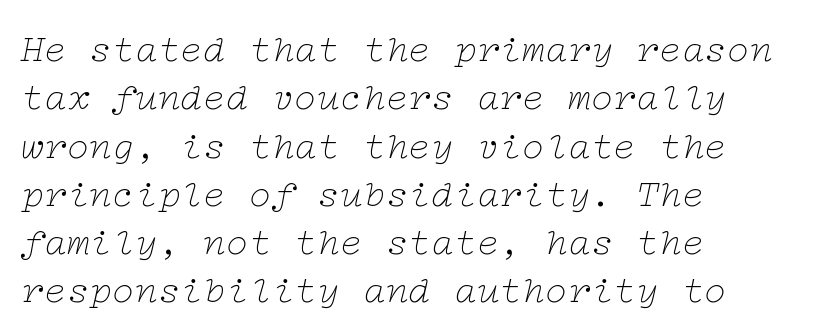
The image shows 38 px thin, wide serif type, italic (leaning right); set left-aligned, normal line spacing (1.27x), normal letter spacing, not underlined; low stroke contrast and a medium x-height.
